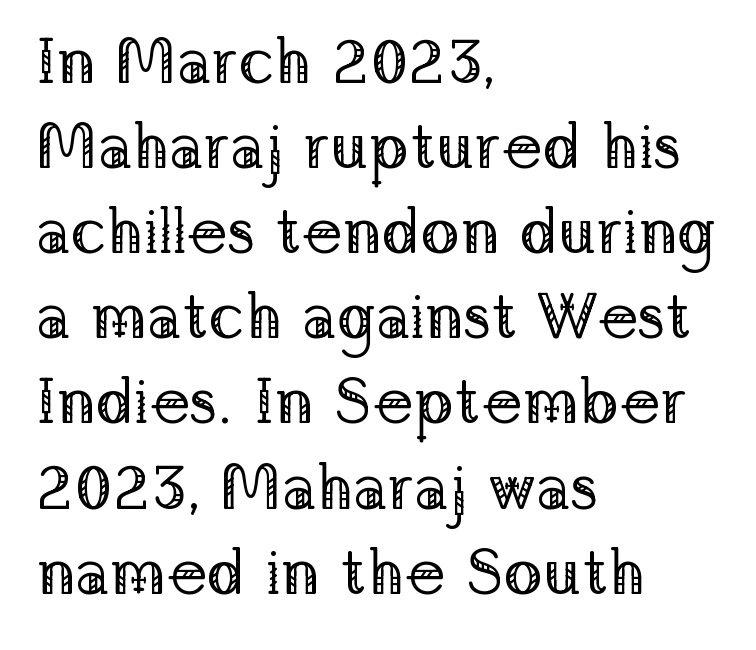
Q: Is the text bold? A: No.
Q: Is the text italic (slanted)? A: No, it is upright.
Q: Is the typeface a serif or a sans-serif typeface? A: Serif.
Q: Is the text underlined? A: No.
Q: How is the paragraph aligned? A: Left-aligned.
Q: Is the spacing between letters normal or unusually wide? A: Normal.
Q: Is the spacing between lines tight, normal or loose? A: Normal.
Q: Width (condensed, normal, or wide)? A: Normal.
Q: Stroke contrast? A: Low.
Q: x-height? A: Medium.
Q: Monospaced? A: No.
